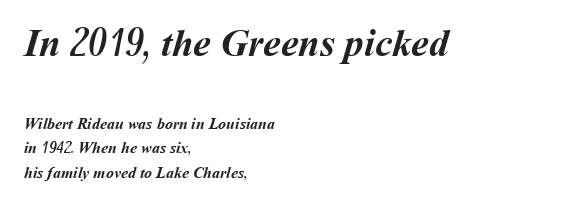
{"bold": "yes", "weight": "semibold", "width": "normal", "stroke_contrast": "medium", "x_height": "medium", "monospaced": "no", "underline": "no", "align": "left", "line_spacing": "normal", "line_spacing_ratio": 1.55, "letter_spacing": "normal", "letter_spacing_em": 0.0, "larger_block": "first", "size_ratio": 2.44, "glyph_px": 39}
